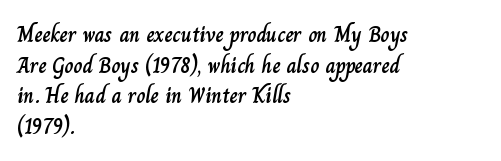
{"underline": "no", "align": "left", "line_spacing": "normal", "line_spacing_ratio": 1.39, "letter_spacing": "normal", "letter_spacing_em": 0.0, "glyph_px": 22}
